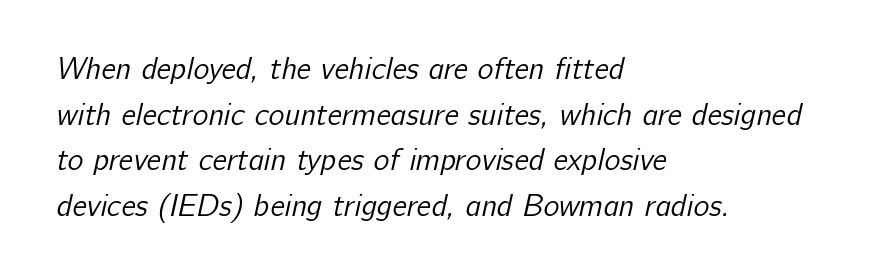
The image shows 30 px regular-weight sans-serif type; set left-aligned, normal line spacing (1.52x), normal letter spacing, not underlined; low stroke contrast and a medium x-height.
